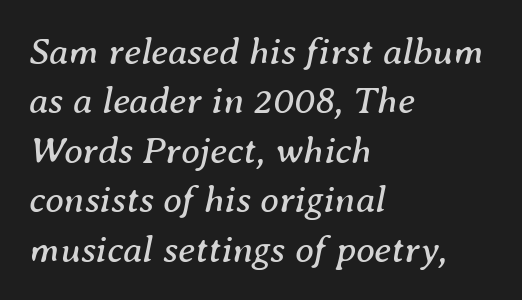
{"serif": "yes", "italic": "yes", "lean": "right", "slant_degrees": 8, "bold": "no", "weight": "regular", "width": "normal", "stroke_contrast": "medium", "x_height": "medium", "monospaced": "no", "underline": "no", "align": "left", "line_spacing": "normal", "line_spacing_ratio": 1.3, "letter_spacing": "normal", "letter_spacing_em": 0.0, "glyph_px": 38}
